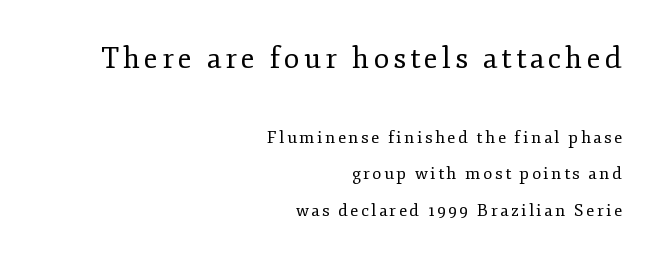
Q: Is the text bold? A: No.
Q: Is the text italic (slanted)? A: No, it is upright.
Q: Is the typeface a serif or a sans-serif typeface? A: Serif.
Q: Is the text underlined? A: No.
Q: How is the paragraph aligned? A: Right-aligned.
Q: Is the spacing between lines tight, normal or loose? A: Loose.
Q: Which block of text is set in a larger size, the first (top) or the second (bottom)? A: The first (top) one.
Q: Width (condensed, normal, or wide)? A: Normal.
Q: Stroke contrast? A: Low.
Q: x-height? A: Small.
Q: Monospaced? A: No.
